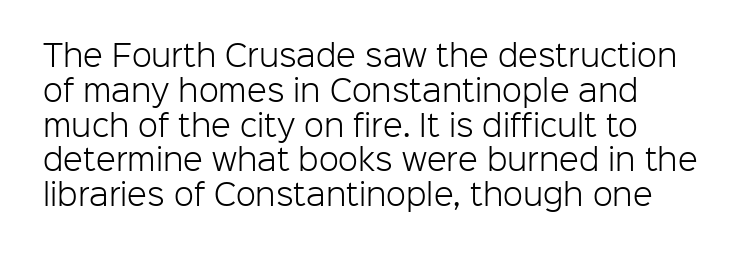
{"serif": "no", "italic": "no", "bold": "no", "weight": "light", "width": "normal", "stroke_contrast": "low", "x_height": "medium", "monospaced": "no", "underline": "no", "align": "left", "line_spacing_ratio": 1.2, "letter_spacing": "normal", "letter_spacing_em": 0.0, "glyph_px": 29}
